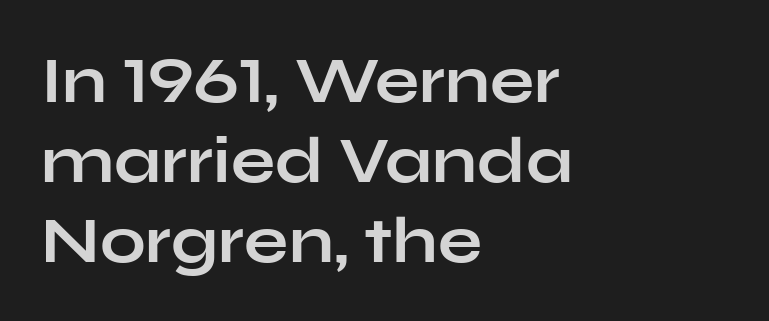
Q: Is the text bold? A: Yes.
Q: Is the text italic (slanted)? A: No, it is upright.
Q: Is the typeface a serif or a sans-serif typeface? A: Sans-serif.
Q: Is the text underlined? A: No.
Q: How is the paragraph aligned? A: Left-aligned.
Q: Is the spacing between letters normal or unusually wide? A: Normal.
Q: Width (condensed, normal, or wide)? A: Wide.
Q: Stroke contrast? A: Low.
Q: x-height? A: Medium.
Q: Monospaced? A: No.
